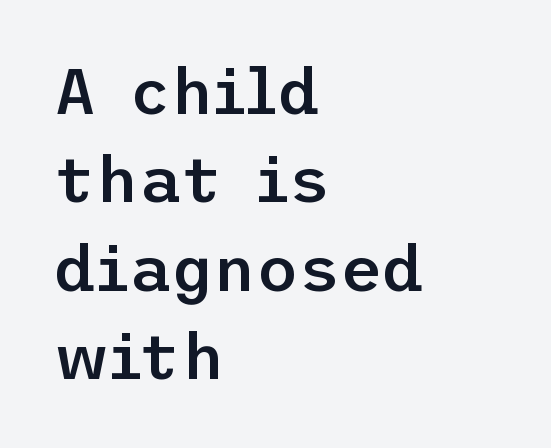
Descender tails drop into unmarked territory. In terms of posture, this sample is upright. To sum up the face: it is a sans, with no serifs. Inter-character spacing is left at the font's built-in metrics. Leading: standard.
